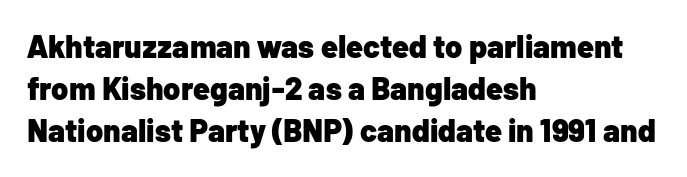
A typesetter would mark this as roman, not italic. Anything drawn beneath the words? Only blank space. The face used here is a sans, in the tradition of grotesques and geometrics. Think of a printed novel: that variable character pitch is what you see here. As a designer I'd log this as weight 700, bold. Rows of type keep a routine distance in the vertical direction.
